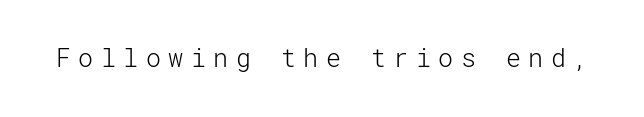
Q: Is the text bold? A: No.
Q: Is the text italic (slanted)? A: No, it is upright.
Q: Is the text underlined? A: No.
Q: Is the spacing between letters normal or unusually wide? A: Unusually wide.
